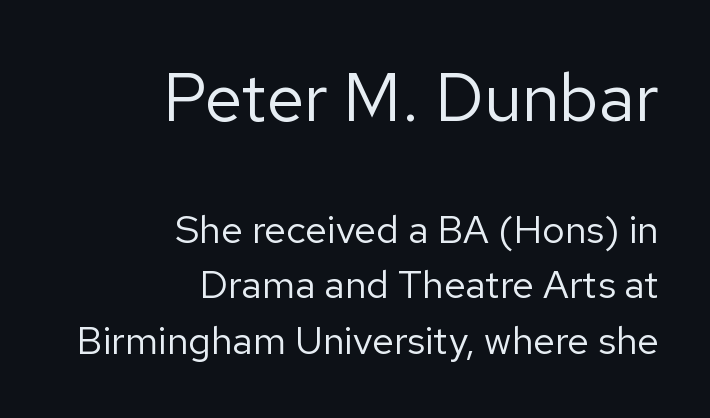
{"serif": "no", "italic": "no", "bold": "no", "weight": "regular", "width": "normal", "stroke_contrast": "low", "x_height": "medium", "monospaced": "no", "underline": "no", "align": "right", "line_spacing": "normal", "line_spacing_ratio": 1.43, "letter_spacing": "normal", "letter_spacing_em": 0.0, "larger_block": "first", "size_ratio": 1.74, "glyph_px": 68}
